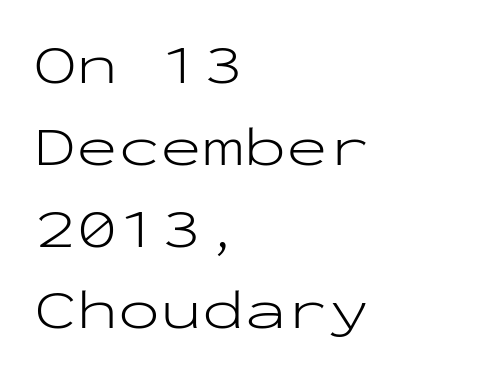
Q: Is the text bold? A: No.
Q: Is the text italic (slanted)? A: No, it is upright.
Q: Is the typeface a serif or a sans-serif typeface? A: Sans-serif.
Q: Is the text underlined? A: No.
Q: How is the paragraph aligned? A: Left-aligned.
Q: Is the spacing between letters normal or unusually wide? A: Normal.
Q: Is the spacing between lines tight, normal or loose? A: Normal.
Q: Width (condensed, normal, or wide)? A: Wide.
Q: Stroke contrast? A: Low.
Q: x-height? A: Medium.
Q: Monospaced? A: Yes.
